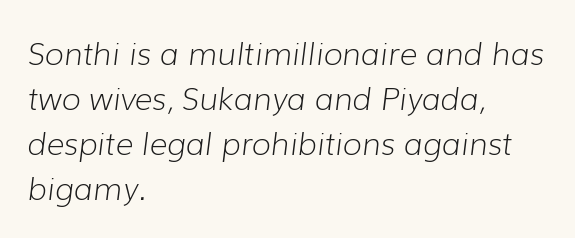
This sample is left-justified, so line endings fall wherever the words run out. Each new line begins a customary step beneath the previous one. The strokes are not fattened; the text isn't bold. Caption: standard tracking, unaltered. Compared with ordinary roman type, these characters are visibly tilted. Has an underline been added? It has not.
